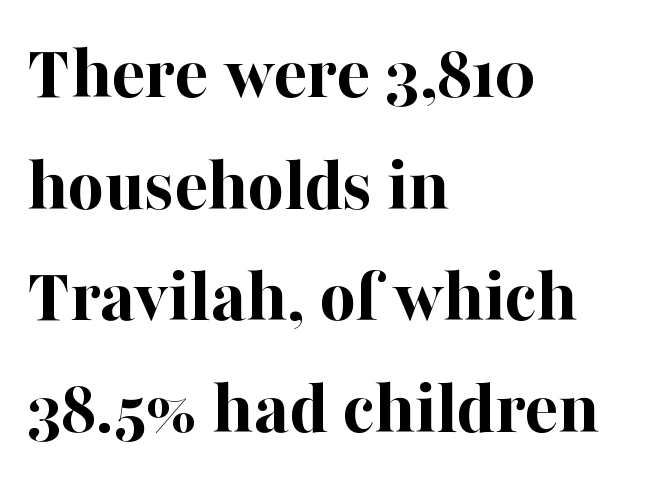
{"serif": "yes", "italic": "no", "bold": "yes", "weight": "bold", "width": "normal", "stroke_contrast": "high", "x_height": "medium", "monospaced": "no", "underline": "no", "align": "left", "line_spacing": "normal", "line_spacing_ratio": 1.43, "letter_spacing": "normal", "letter_spacing_em": 0.0, "glyph_px": 78}
